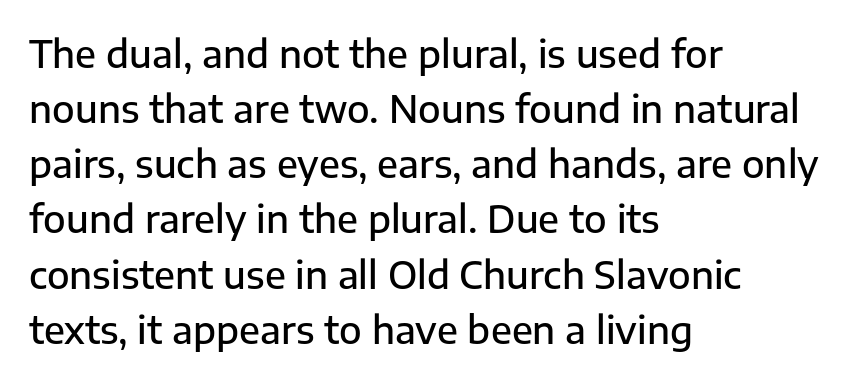
The image shows 37 px semibold sans-serif type, upright; set left-aligned, normal line spacing (1.49x), normal letter spacing, not underlined; low stroke contrast and a medium x-height.
